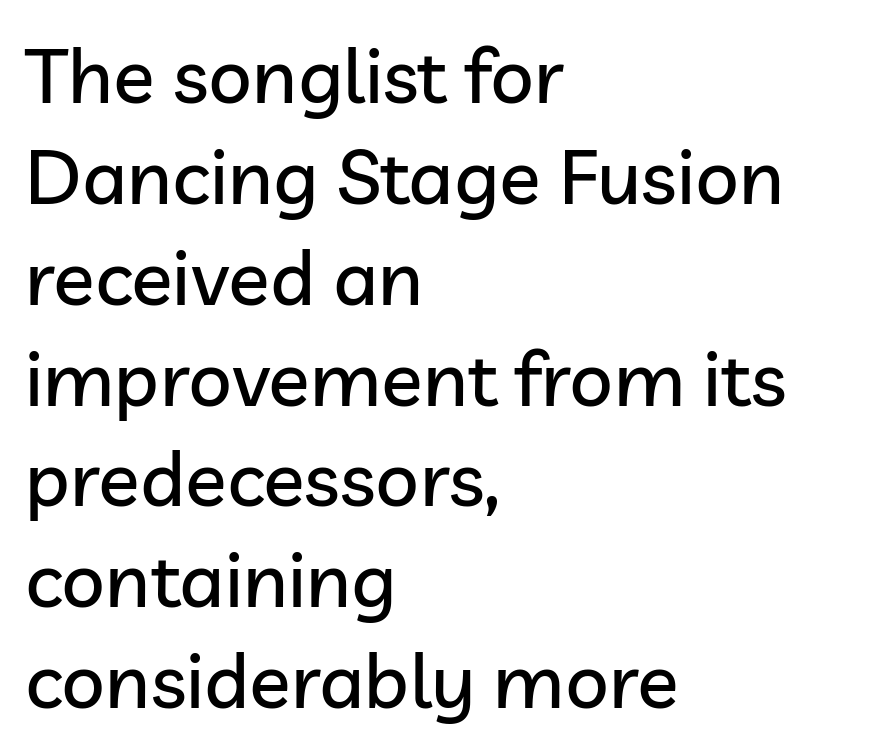
Q: Is the text italic (slanted)? A: No, it is upright.
Q: Is the typeface a serif or a sans-serif typeface? A: Sans-serif.
Q: Is the text underlined? A: No.
Q: How is the paragraph aligned? A: Left-aligned.
Q: Is the spacing between letters normal or unusually wide? A: Normal.
Q: Is the spacing between lines tight, normal or loose? A: Normal.
Q: Width (condensed, normal, or wide)? A: Normal.
Q: Stroke contrast? A: Low.
Q: x-height? A: Medium.
Q: Monospaced? A: No.
